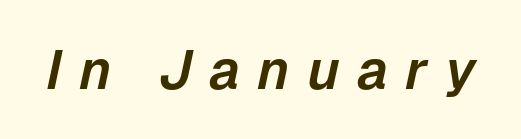
The image shows 55 px text type, italic (leaning right); set unusually wide letter spacing (+0.31 em), not underlined; low stroke contrast and a medium x-height.
